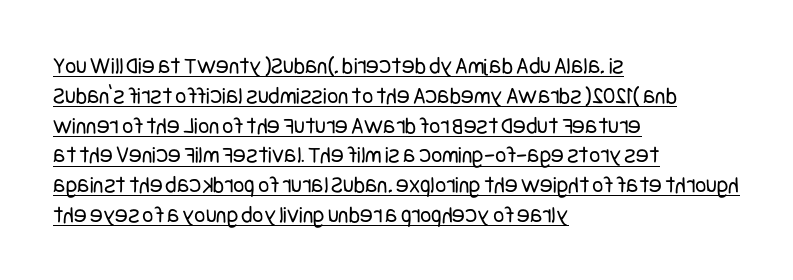
The image shows 24 px text type, upright; set left-aligned, line spacing 1.24x, normal letter spacing, underlined.
